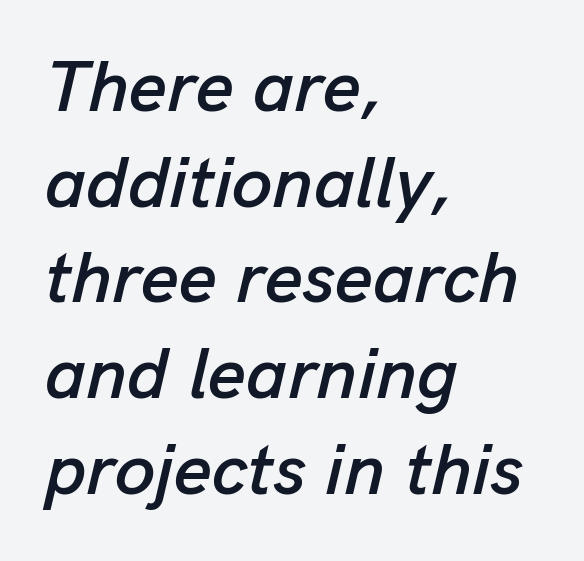
{"italic": "yes", "lean": "right", "slant_degrees": 13, "width": "normal", "stroke_contrast": "low", "x_height": "medium", "monospaced": "no", "underline": "no", "align": "left", "line_spacing": "normal", "line_spacing_ratio": 1.31, "letter_spacing": "normal", "letter_spacing_em": 0.0, "glyph_px": 73}
